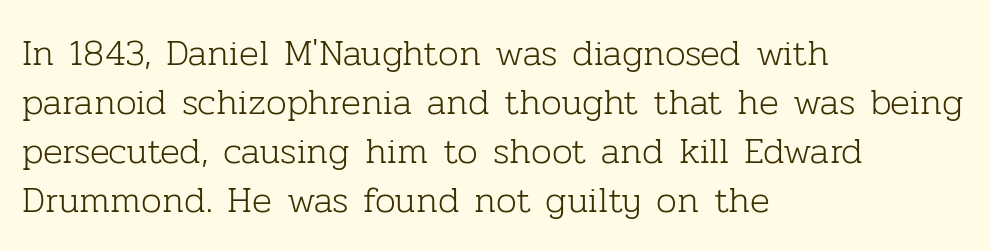
{"serif": "yes", "italic": "no", "bold": "no", "weight": "light", "width": "normal", "stroke_contrast": "low", "x_height": "medium", "monospaced": "no", "underline": "no", "align": "left", "line_spacing": "normal", "line_spacing_ratio": 1.32, "letter_spacing": "normal", "letter_spacing_em": 0.0, "glyph_px": 37}
